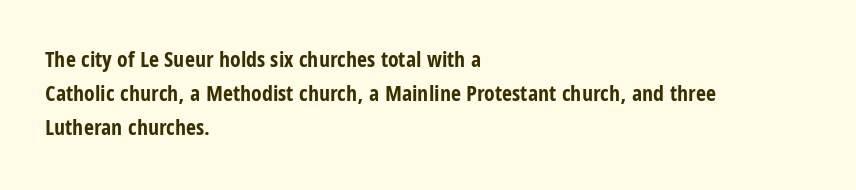
Underline: absent. Default kerning and tracking; the words read as compact shapes. Successive baselines arrive at the customary interval. You can tell it's not italic because the verticals are truly vertical. One-word summary of the alignment: left. These lines carry a lot of weight — the face is fully bold.
